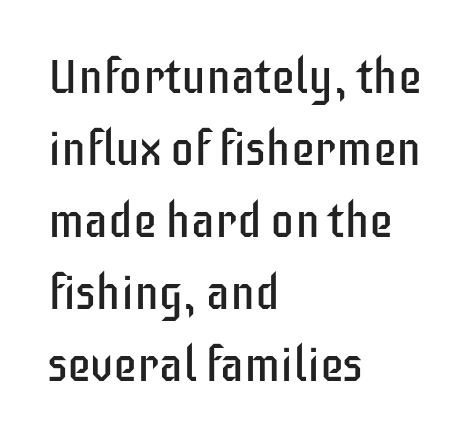
The typesetting does not lean heavy: it is not bold. The rendering uses natural spacing where letterforms have individual widths. Compared with typical body copy, the letter spacing here is the same. Vertical spacing — default. Posture: upright roman. Horizontal alignment here is leftward, the default for most running prose.
